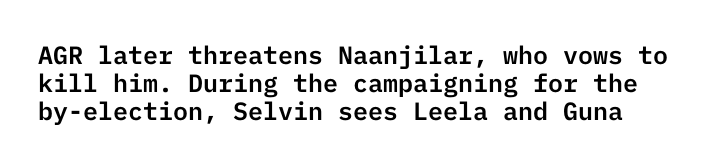
{"italic": "no", "underline": "no", "line_spacing": "tight", "line_spacing_ratio": 1.12, "letter_spacing": "normal", "letter_spacing_em": 0.0, "glyph_px": 25}
